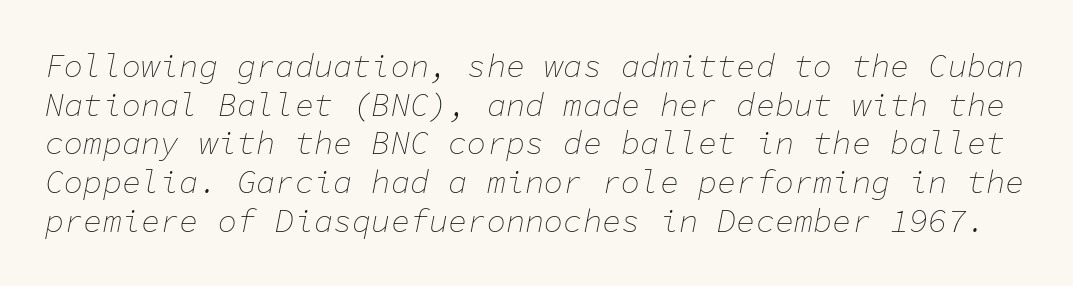
Here the glyphs are tracked normally, forming tight word shapes. Emphasis-style slanted type is in use. Lines of text with bare space underneath. Do the characters align in a grid? Yes, the font is monospaced.
